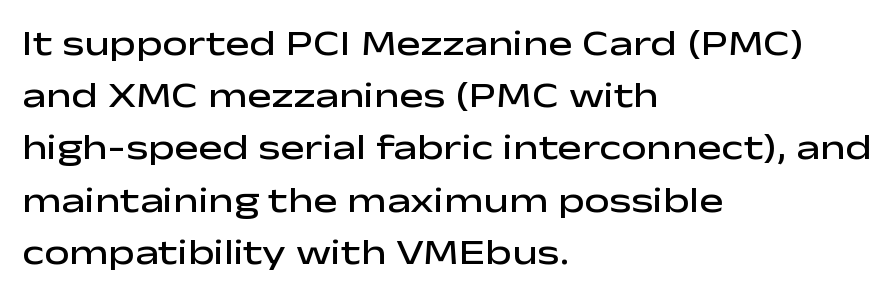
The image shows 36 px semibold, wide sans-serif type, upright; set left-aligned, normal line spacing (1.45x), normal letter spacing, not underlined; low stroke contrast and a medium x-height.
